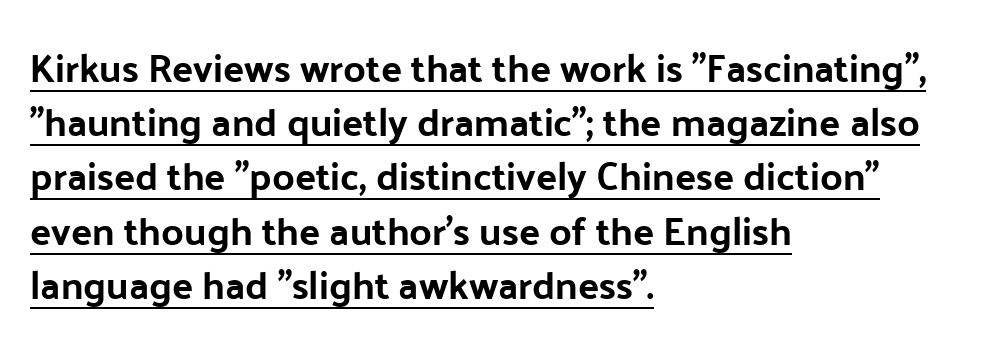
The image shows 39 px sans-serif type, upright; set left-aligned, normal line spacing (1.39x), normal letter spacing, underlined; low stroke contrast and a medium x-height.
